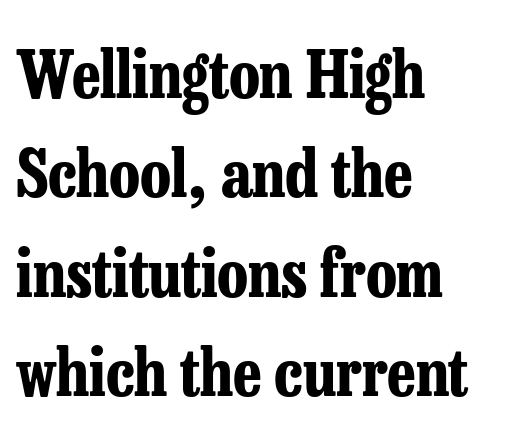
{"serif": "yes", "italic": "no", "bold": "yes", "weight": "bold", "width": "condensed", "stroke_contrast": "low", "x_height": "medium", "monospaced": "no", "underline": "no", "align": "left", "line_spacing": "normal", "line_spacing_ratio": 1.53, "letter_spacing": "normal", "letter_spacing_em": 0.0, "glyph_px": 65}
